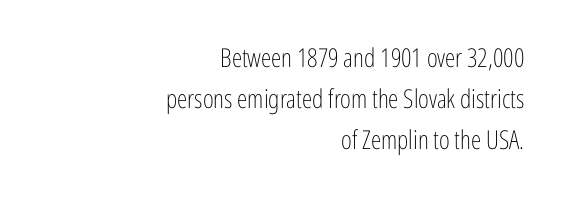
The image shows 26 px text type, upright; set right-aligned, normal line spacing (1.57x), normal letter spacing, not underlined.
